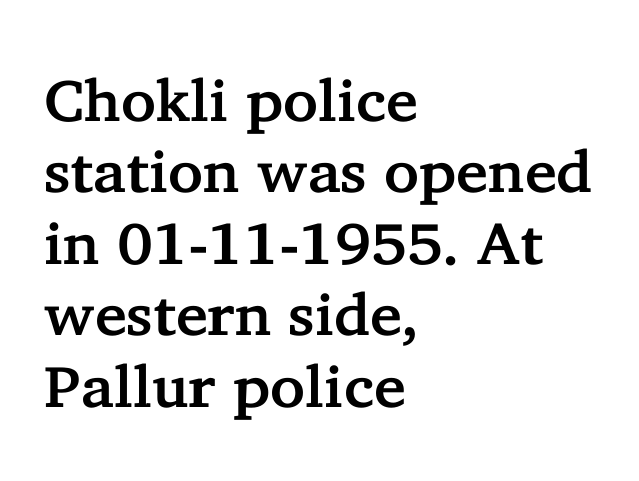
The image shows 59 px serif type, upright; set left-aligned, line spacing 1.21x, normal letter spacing, not underlined; low stroke contrast and a medium x-height.
